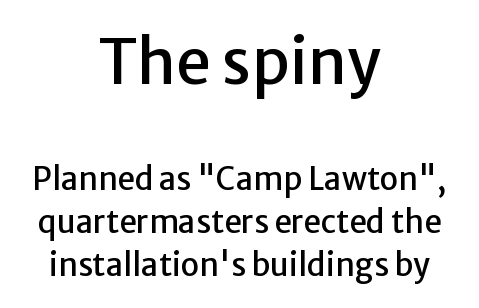
Character widths vary here, with narrow letters taking less room than wide ones. The passage shown begins with its larger block and ends with its smaller one. These lines keep a tight, regular rhythm from letter to letter. Words float on clear page, feet unadorned. The rendering shows plain stroke endings on the letterforms — a sans-serif design. Reading down the block, each line starts at a different indent, mirrored at its end.
